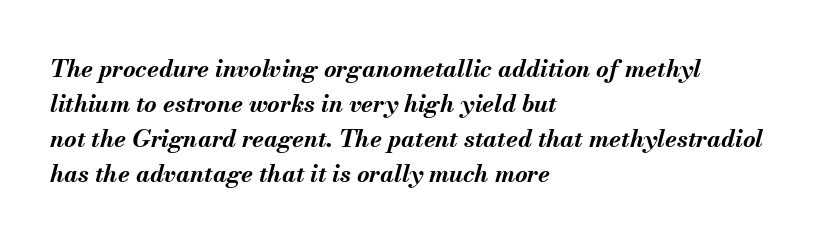
{"italic": "yes", "lean": "right", "slant_degrees": 13, "bold": "yes", "underline": "no", "align": "left", "line_spacing": "normal", "line_spacing_ratio": 1.46, "letter_spacing": "normal", "letter_spacing_em": 0.0, "glyph_px": 24}
